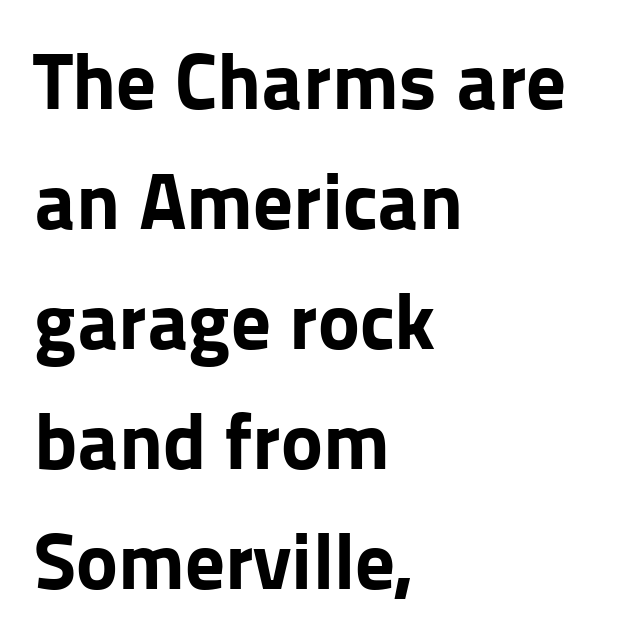
Q: Is the text bold? A: Yes.
Q: Is the text italic (slanted)? A: No, it is upright.
Q: Is the typeface a serif or a sans-serif typeface? A: Sans-serif.
Q: Is the text underlined? A: No.
Q: How is the paragraph aligned? A: Left-aligned.
Q: Is the spacing between letters normal or unusually wide? A: Normal.
Q: Is the spacing between lines tight, normal or loose? A: Normal.
Q: Width (condensed, normal, or wide)? A: Normal.
Q: Stroke contrast? A: Low.
Q: x-height? A: Medium.
Q: Monospaced? A: No.
